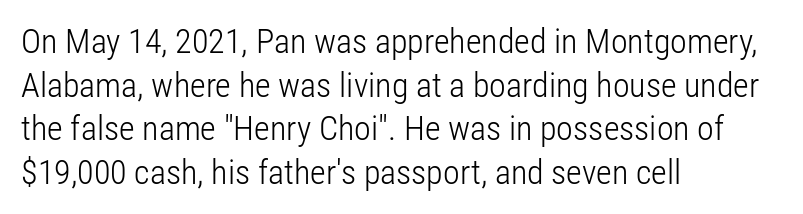
The image shows 34 px light, condensed sans-serif type, upright; set left-aligned, normal line spacing (1.28x), normal letter spacing, not underlined; low stroke contrast and a medium x-height.
